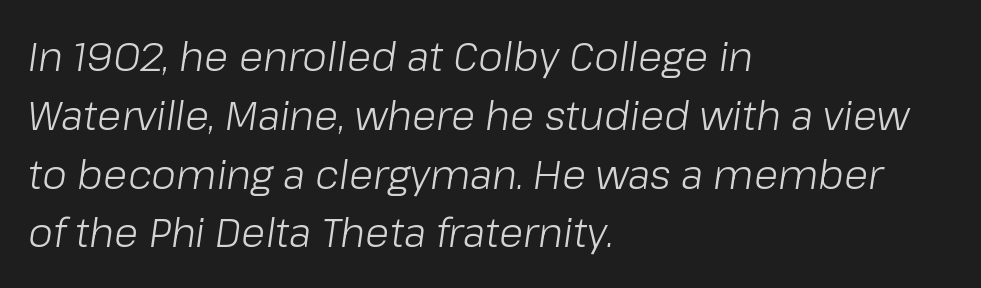
{"italic": "yes", "lean": "right", "slant_degrees": 8, "bold": "no", "weight": "light", "width": "normal", "stroke_contrast": "low", "x_height": "medium", "monospaced": "no", "underline": "no", "align": "left", "line_spacing": "normal", "line_spacing_ratio": 1.47, "letter_spacing": "normal", "letter_spacing_em": 0.0, "glyph_px": 40}
